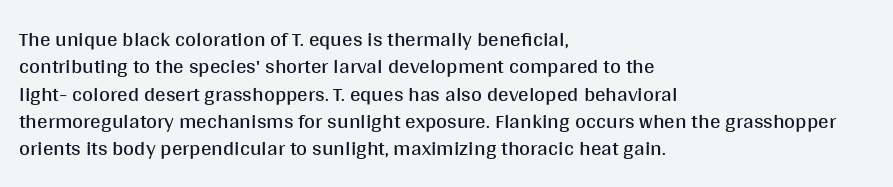
Q: Is the text bold? A: No.
Q: Is the text italic (slanted)? A: No, it is upright.
Q: Is the text underlined? A: No.
Q: How is the paragraph aligned? A: Left-aligned.
Q: Is the spacing between letters normal or unusually wide? A: Normal.
Q: Is the spacing between lines tight, normal or loose? A: Normal.
